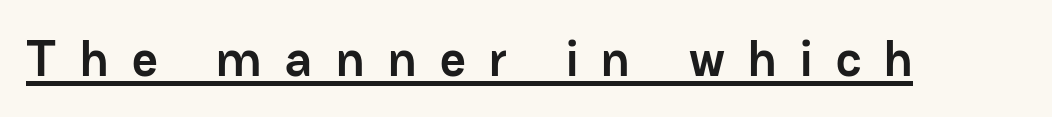
These characters rest on top of a visible drawn line. Heavy-handed strokes throughout: this text is bold. The font family rendered here belongs to the sans-serif group. How are the letters spaced? Widely, with obvious added tracking. Do the characters align in a grid? No, the font is proportional. The specimen reads as upright at a glance.
